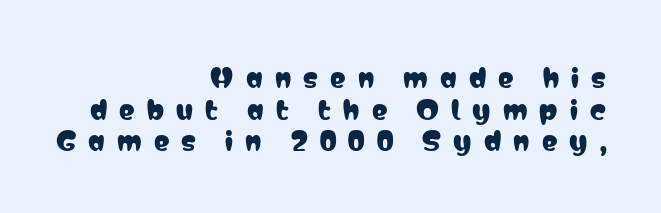
This rendering features lettering with no underline. Caption: multi-line text, flush right, ragged left. The letters are spread apart with noticeably loose tracking. Posture: vertical.
